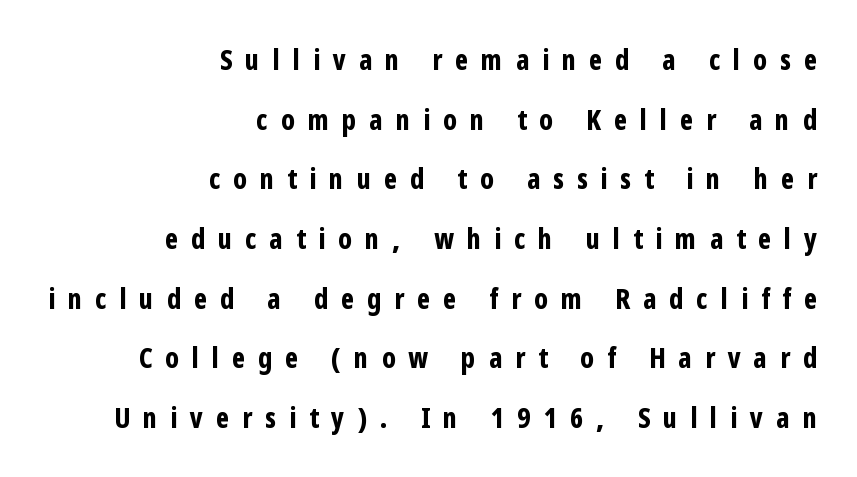
Q: Is the text bold? A: Yes.
Q: Is the text italic (slanted)? A: No, it is upright.
Q: Is the typeface a serif or a sans-serif typeface? A: Sans-serif.
Q: Is the text underlined? A: No.
Q: How is the paragraph aligned? A: Right-aligned.
Q: Is the spacing between letters normal or unusually wide? A: Unusually wide.
Q: Is the spacing between lines tight, normal or loose? A: Loose.
Q: Width (condensed, normal, or wide)? A: Condensed.
Q: Stroke contrast? A: Low.
Q: x-height? A: Medium.
Q: Monospaced? A: No.
